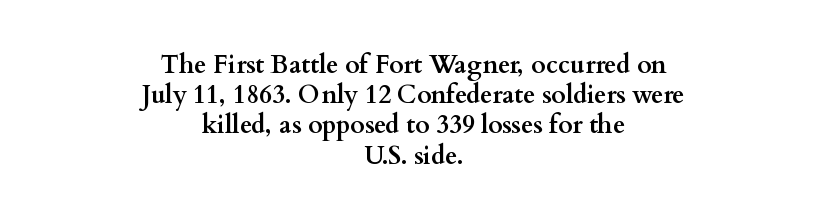
Does the copy run flush right? No — it is centered line by line. As a designer I'd log this as weight 700, bold. Beneath every word, the page is bare. The rendering keeps characters at their native spacing.
